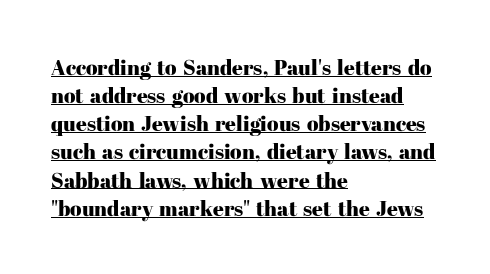
{"italic": "no", "underline": "yes", "align": "left", "line_spacing": "normal", "line_spacing_ratio": 1.34, "letter_spacing": "normal", "letter_spacing_em": 0.0, "glyph_px": 21}
